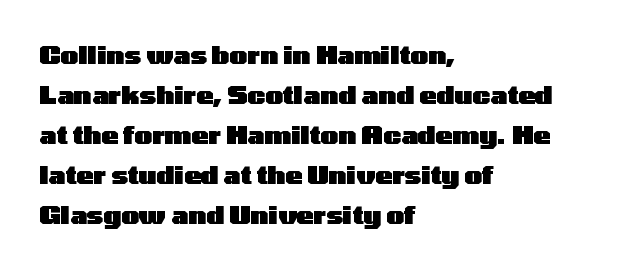
The image shows 25 px bold type, upright; set left-aligned, normal line spacing (1.6x), normal letter spacing, not underlined.
